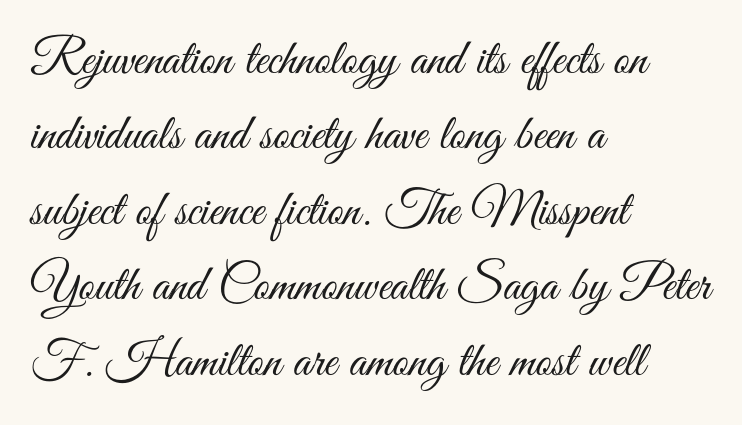
The image shows 50 px light, condensed sans-serif type; set left-aligned, normal line spacing (1.51x), normal letter spacing, not underlined; medium stroke contrast and a small x-height.
